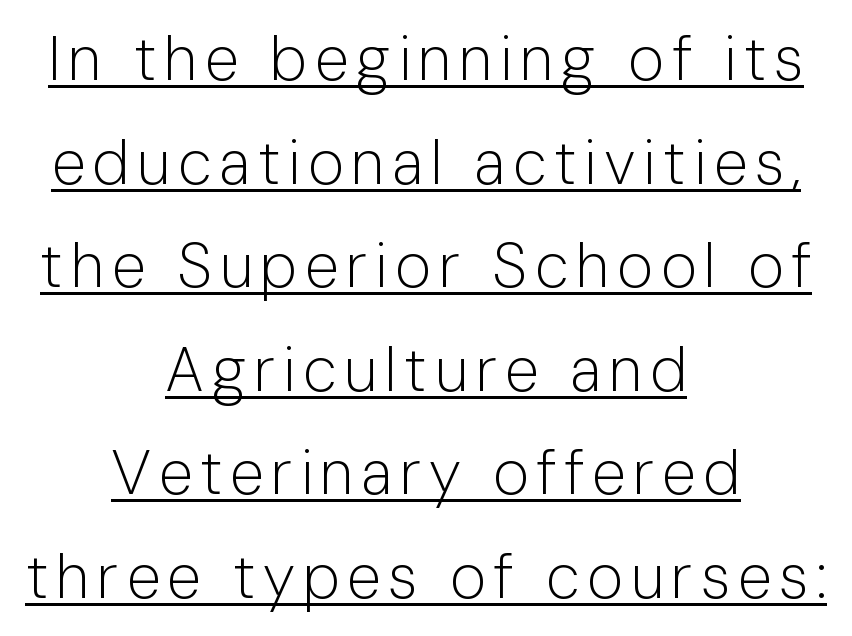
Q: Is the text bold? A: No.
Q: Is the text italic (slanted)? A: No, it is upright.
Q: Is the typeface a serif or a sans-serif typeface? A: Sans-serif.
Q: Is the text underlined? A: Yes.
Q: How is the paragraph aligned? A: Centered.
Q: Is the spacing between lines tight, normal or loose? A: Normal.
Q: Width (condensed, normal, or wide)? A: Normal.
Q: Stroke contrast? A: Low.
Q: x-height? A: Medium.
Q: Monospaced? A: No.
